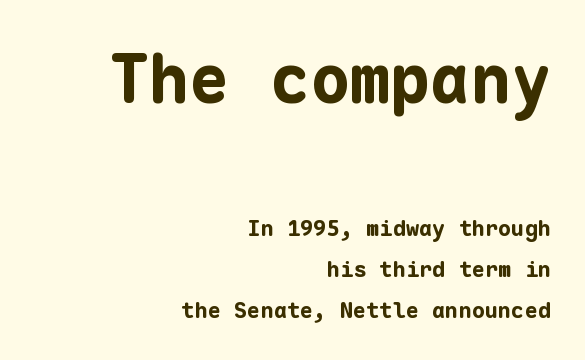
The image shows 67 px bold sans-serif type, upright, monospaced; set right-aligned, line spacing 1.87x, normal letter spacing, not underlined; the first (top) block is 3.05x larger; low stroke contrast and a medium x-height.
